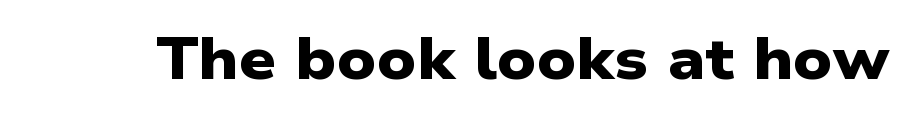
Emphasis by weight is at full strength: bold. The passage shown has conventional tracking throughout. The passage shown is typed in a proportional face where columns would drift. Type style note: lacks serifs.
